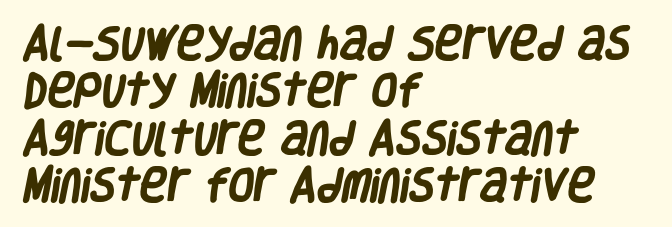
Q: Is the text bold? A: Yes.
Q: Is the typeface a serif or a sans-serif typeface? A: Sans-serif.
Q: Is the text underlined? A: No.
Q: How is the paragraph aligned? A: Left-aligned.
Q: Is the spacing between letters normal or unusually wide? A: Normal.
Q: Is the spacing between lines tight, normal or loose? A: Normal.
Q: Width (condensed, normal, or wide)? A: Condensed.
Q: Stroke contrast? A: Low.
Q: x-height? A: Large.
Q: Monospaced? A: No.
